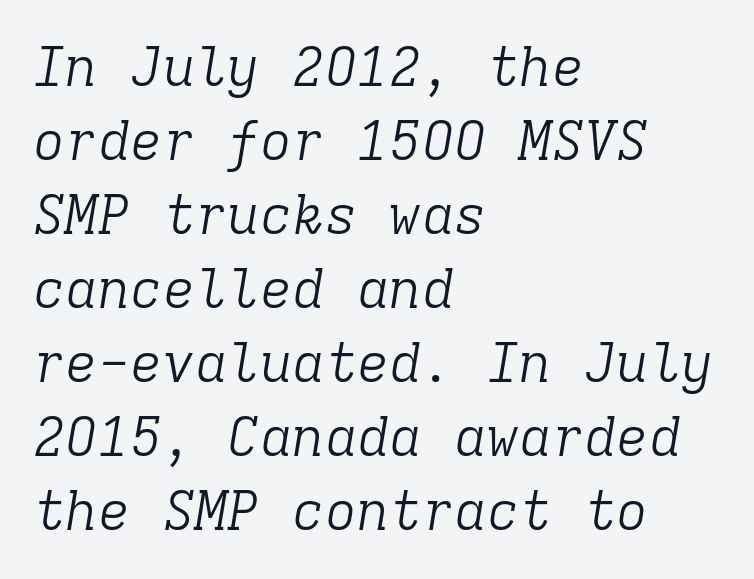
The image shows 54 px light serif type, italic (leaning right), monospaced; set left-aligned, normal line spacing (1.37x), normal letter spacing, not underlined; low stroke contrast and a medium x-height.
